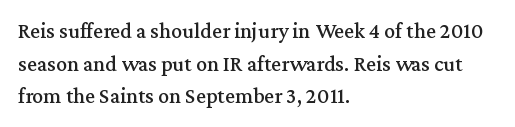
{"italic": "no", "underline": "no", "align": "left", "line_spacing": "normal", "line_spacing_ratio": 1.48, "letter_spacing": "normal", "letter_spacing_em": 0.0, "glyph_px": 22}
